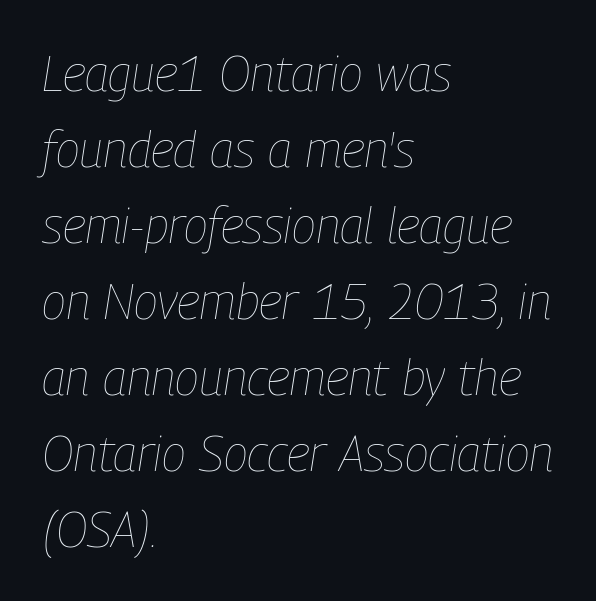
The image shows 50 px thin, condensed type, italic (leaning right); set left-aligned, normal line spacing (1.52x), normal letter spacing, not underlined; low stroke contrast and a medium x-height.
